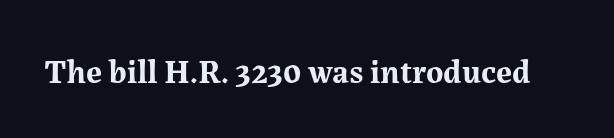
Q: Is the text bold? A: Yes.
Q: Is the text italic (slanted)? A: No, it is upright.
Q: Is the typeface a serif or a sans-serif typeface? A: Serif.
Q: Is the text underlined? A: No.
Q: Is the spacing between letters normal or unusually wide? A: Normal.
Q: Width (condensed, normal, or wide)? A: Normal.
Q: Stroke contrast? A: Medium.
Q: x-height? A: Medium.
Q: Monospaced? A: No.
